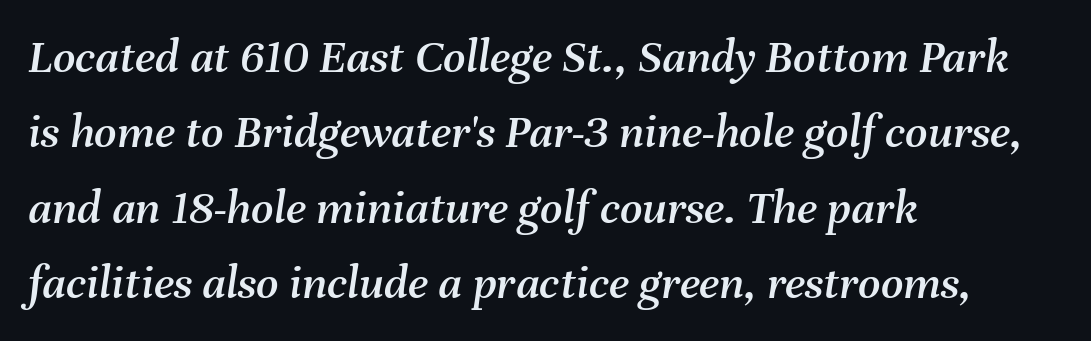
The image shows 49 px text type, italic (leaning right); set left-aligned, normal line spacing (1.54x), normal letter spacing, not underlined; medium stroke contrast and a medium x-height.
